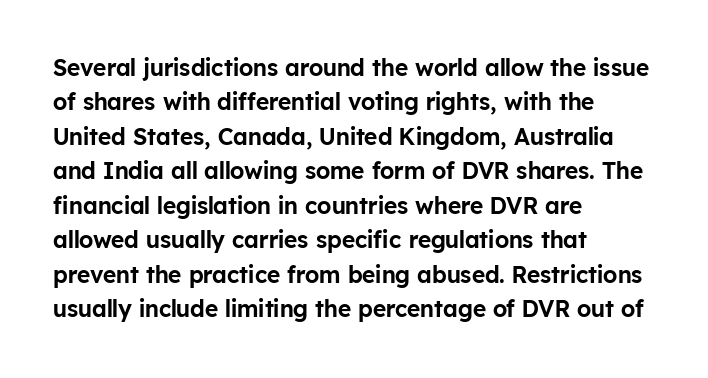
{"italic": "no", "underline": "no", "align": "left", "line_spacing": "normal", "line_spacing_ratio": 1.5, "letter_spacing": "normal", "letter_spacing_em": 0.0, "glyph_px": 23}
